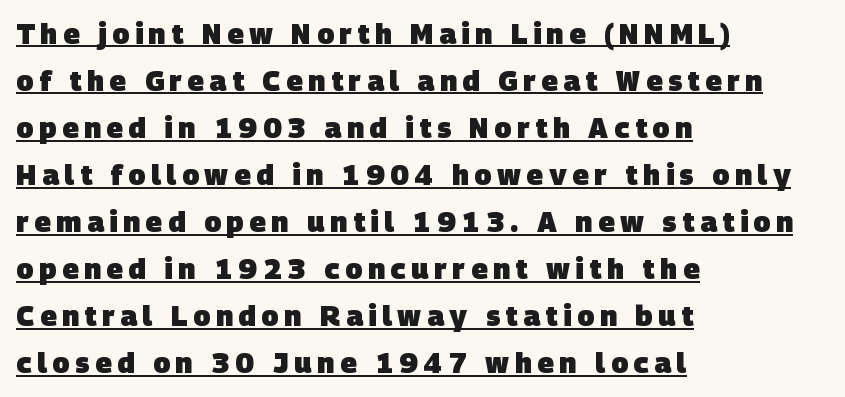
{"serif": "no", "bold": "yes", "weight": "heavy", "width": "normal", "stroke_contrast": "low", "x_height": "large", "monospaced": "no", "underline": "yes", "align": "left", "line_spacing": "normal", "line_spacing_ratio": 1.68, "letter_spacing": "wide", "letter_spacing_em": 0.2, "glyph_px": 28}
